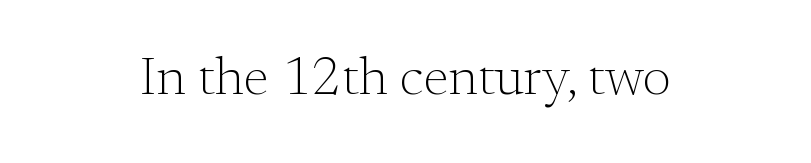
Q: Is the text bold? A: No.
Q: Is the text italic (slanted)? A: No, it is upright.
Q: Is the typeface a serif or a sans-serif typeface? A: Serif.
Q: Is the text underlined? A: No.
Q: Is the spacing between letters normal or unusually wide? A: Normal.
Q: Width (condensed, normal, or wide)? A: Normal.
Q: Stroke contrast? A: Medium.
Q: x-height? A: Small.
Q: Monospaced? A: No.
